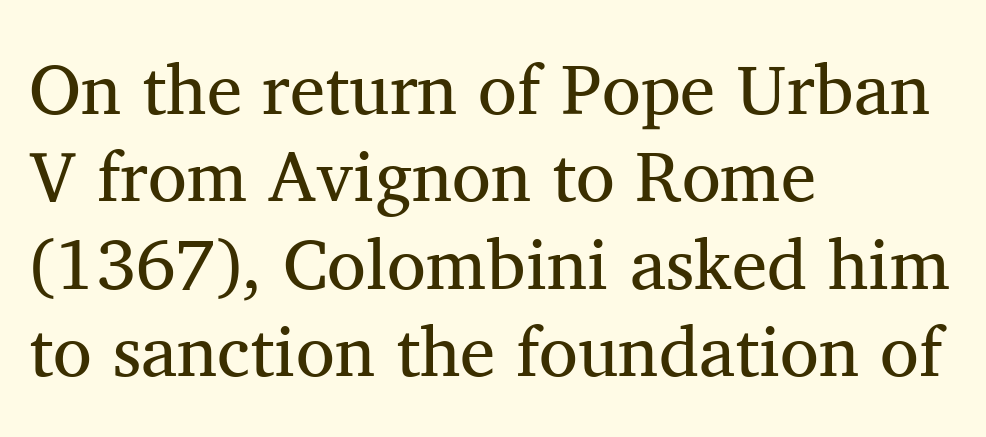
{"serif": "yes", "italic": "no", "bold": "no", "weight": "regular", "width": "normal", "stroke_contrast": "medium", "x_height": "medium", "monospaced": "no", "underline": "no", "align": "left", "line_spacing_ratio": 1.23, "letter_spacing": "normal", "letter_spacing_em": 0.0, "glyph_px": 71}
